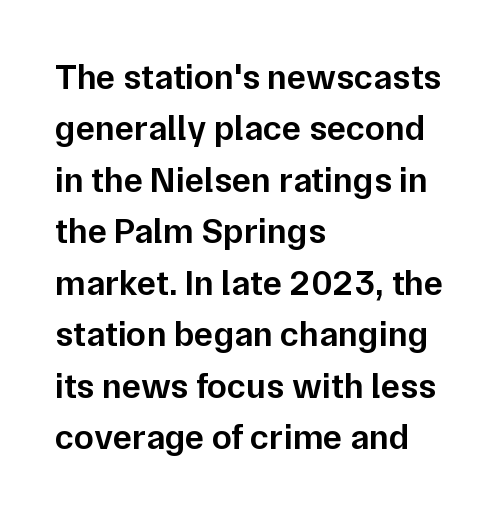
The strip under each line holds only bare page. The rendering uses natural spacing where letterforms have individual widths. Glyph-to-glyph distance matches everyday printed text. This rendering employs a face without finishing strokes, i.e., a sans-serif.
